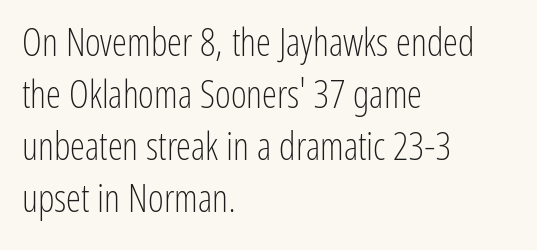
The image shows 38 px light, condensed sans-serif type, upright; set left-aligned, normal line spacing (1.37x), normal letter spacing, not underlined; low stroke contrast and a medium x-height.
